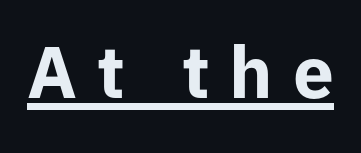
Q: Is the text bold? A: Yes.
Q: Is the text italic (slanted)? A: No, it is upright.
Q: Is the typeface a serif or a sans-serif typeface? A: Sans-serif.
Q: Is the text underlined? A: Yes.
Q: Is the spacing between letters normal or unusually wide? A: Unusually wide.
Q: Width (condensed, normal, or wide)? A: Normal.
Q: Stroke contrast? A: Low.
Q: x-height? A: Medium.
Q: Monospaced? A: No.
